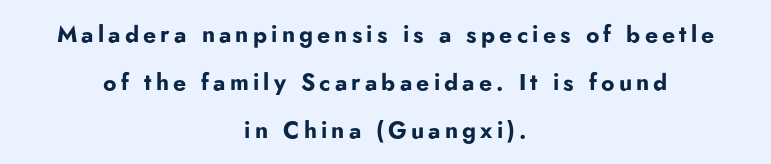
The image shows 23 px bold type, upright; set centered, loose line spacing (2.08x), not underlined.
